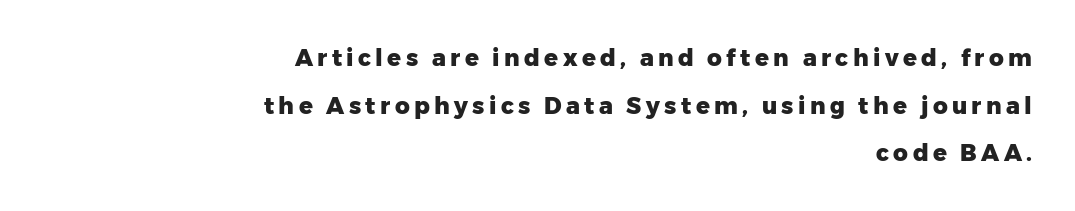
These lines carry a lot of weight — the face is fully bold. The lettering holds an erect, upright posture throughout. Glance below the letters and you will spot only blank space. Horizontally, the lines are justified to the trailing edge only. One glance says open: line gaps are wider than usual.
